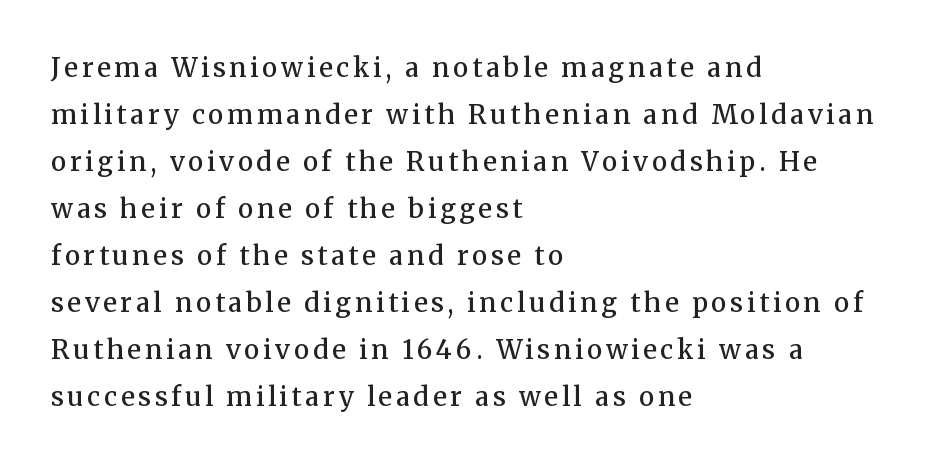
{"italic": "no", "bold": "semi", "underline": "no", "align": "left", "line_spacing_ratio": 1.81, "glyph_px": 26}
